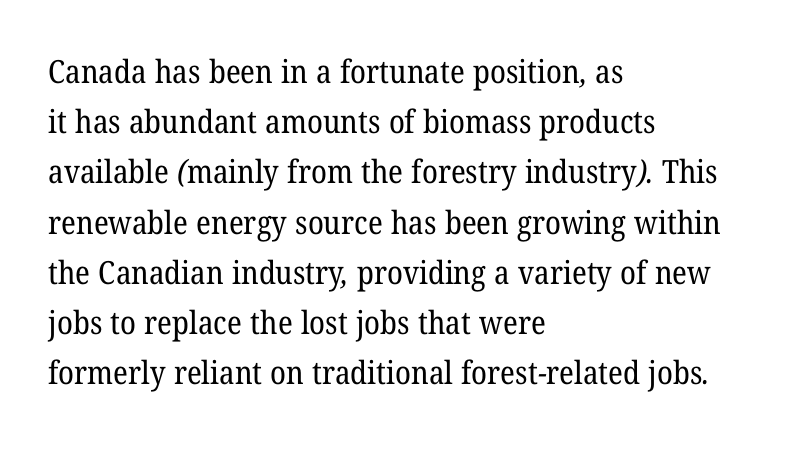
The image shows 32 px regular-weight serif type; set left-aligned, normal line spacing (1.57x), normal letter spacing, not underlined; low stroke contrast and a medium x-height.
